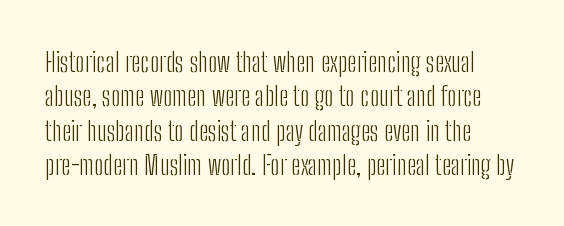
The image shows 27 px text type, upright; set left-aligned, normal line spacing (1.27x), normal letter spacing, not underlined.
